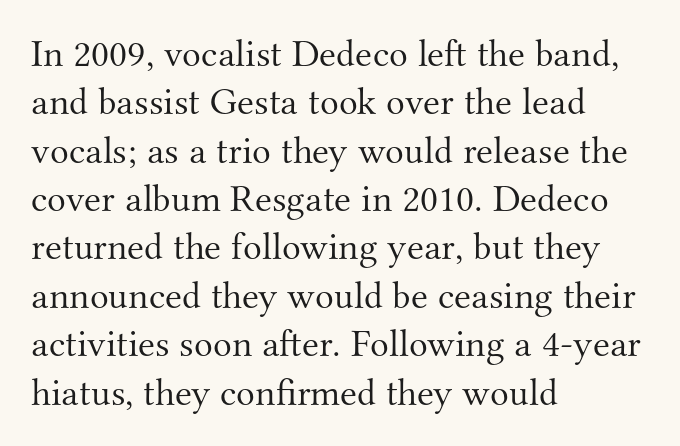
{"serif": "yes", "italic": "no", "bold": "no", "weight": "light", "width": "normal", "stroke_contrast": "medium", "x_height": "small", "monospaced": "no", "underline": "no", "align": "left", "line_spacing_ratio": 1.24, "letter_spacing": "normal", "letter_spacing_em": 0.0, "glyph_px": 39}
